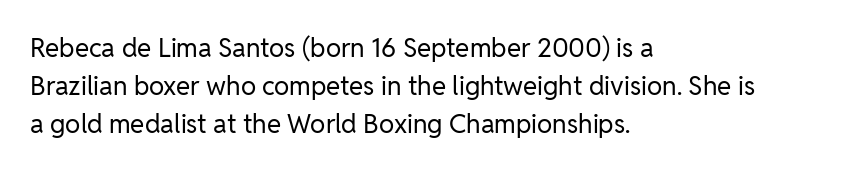
Q: Is the text bold? A: No.
Q: Is the text italic (slanted)? A: No, it is upright.
Q: Is the text underlined? A: No.
Q: How is the paragraph aligned? A: Left-aligned.
Q: Is the spacing between letters normal or unusually wide? A: Normal.
Q: Is the spacing between lines tight, normal or loose? A: Normal.
